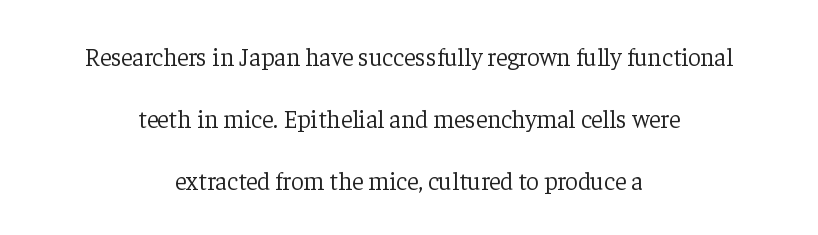
{"italic": "no", "bold": "no", "underline": "no", "align": "center", "line_spacing": "loose", "line_spacing_ratio": 2.48, "letter_spacing": "normal", "letter_spacing_em": 0.0, "glyph_px": 25}
